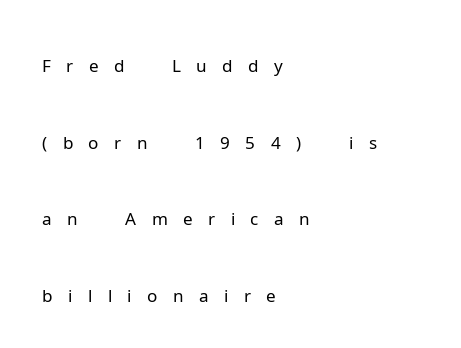
Q: Is the text bold? A: No.
Q: Is the text italic (slanted)? A: No, it is upright.
Q: Is the typeface a serif or a sans-serif typeface? A: Sans-serif.
Q: Is the text underlined? A: No.
Q: How is the paragraph aligned? A: Left-aligned.
Q: Is the spacing between letters normal or unusually wide? A: Unusually wide.
Q: Is the spacing between lines tight, normal or loose? A: Loose.
Q: Width (condensed, normal, or wide)? A: Normal.
Q: Stroke contrast? A: Low.
Q: x-height? A: Medium.
Q: Monospaced? A: No.
